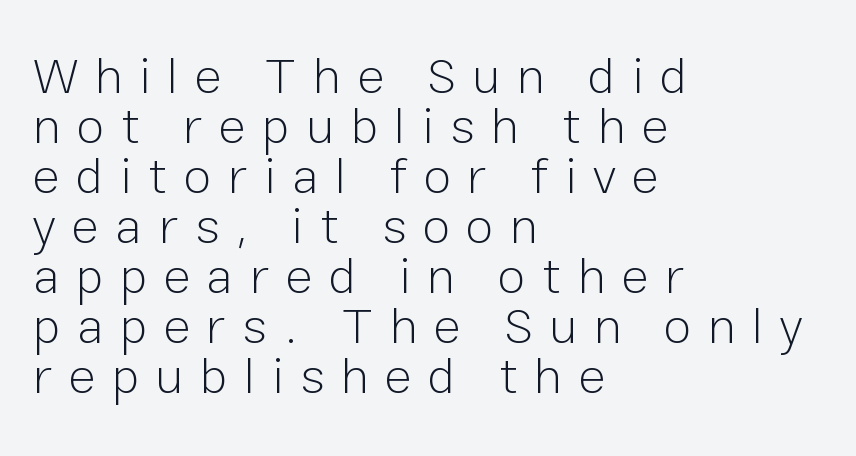
{"serif": "no", "italic": "no", "bold": "no", "weight": "light", "width": "normal", "stroke_contrast": "low", "x_height": "medium", "monospaced": "no", "underline": "no", "align": "left", "line_spacing": "tight", "line_spacing_ratio": 0.98, "letter_spacing": "wide", "letter_spacing_em": 0.32, "glyph_px": 51}
